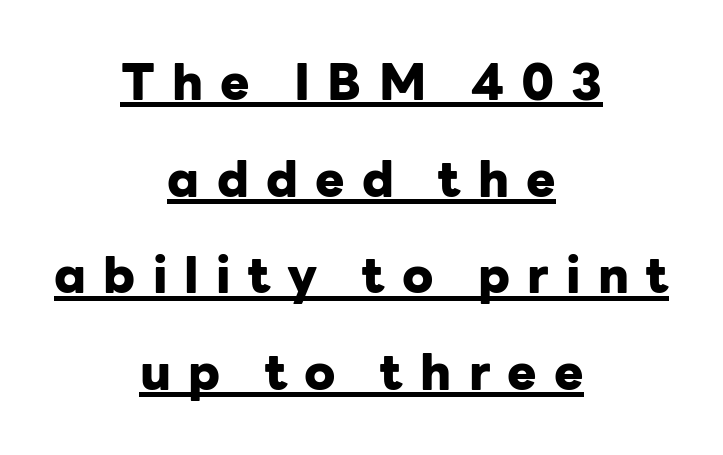
{"serif": "no", "italic": "no", "bold": "yes", "weight": "heavy", "width": "normal", "stroke_contrast": "low", "x_height": "medium", "monospaced": "no", "underline": "yes", "align": "center", "line_spacing": "loose", "line_spacing_ratio": 1.97, "letter_spacing": "wide", "letter_spacing_em": 0.35, "glyph_px": 49}
